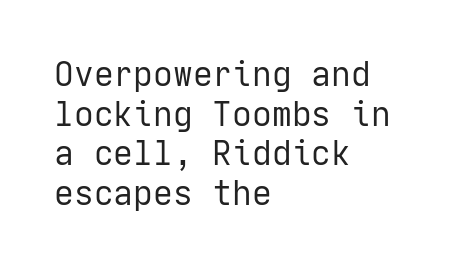
Nope, not italic — everything's standing straight. This rendering employs a face without finishing strokes, i.e., a sans-serif. The passage shown is not underscored anywhere. Think standard paragraph weight, or any step lighter than that.
